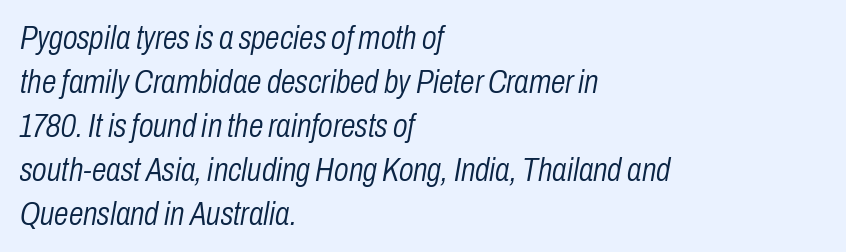
The image shows 33 px light, condensed type, italic (leaning right); set left-aligned, normal line spacing (1.33x), normal letter spacing, not underlined; low stroke contrast and a medium x-height.
